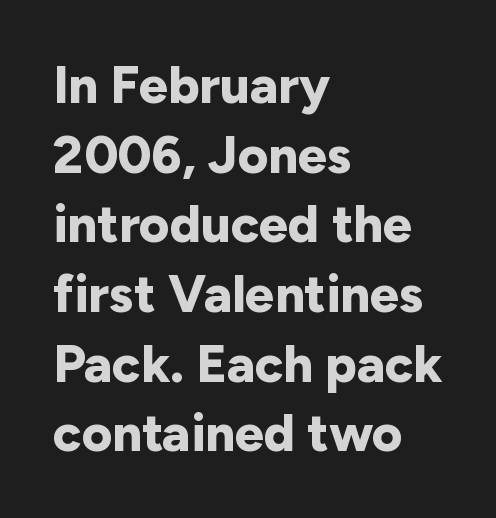
The image shows 52 px bold sans-serif type, upright; set left-aligned, normal line spacing (1.34x), normal letter spacing, not underlined; low stroke contrast and a medium x-height.
